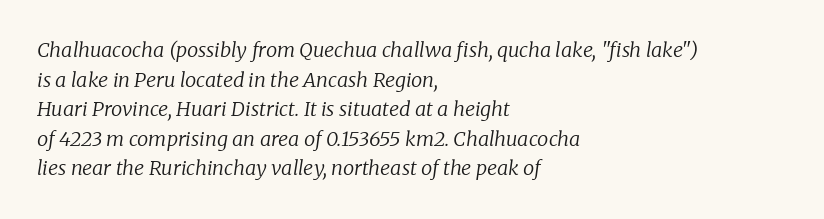
The image shows 20 px text type, italic (leaning right); set left-aligned, normal line spacing (1.48x), normal letter spacing, not underlined.
